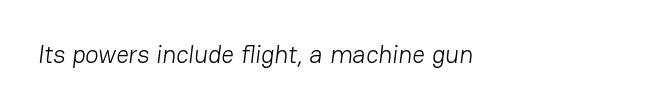
{"bold": "no", "underline": "no", "letter_spacing": "normal", "letter_spacing_em": 0.0, "glyph_px": 25}
